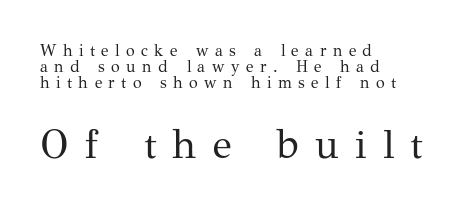
{"serif": "yes", "italic": "no", "bold": "no", "weight": "regular", "width": "normal", "stroke_contrast": "medium", "x_height": "medium", "monospaced": "no", "underline": "no", "align": "left", "line_spacing": "tight", "line_spacing_ratio": 1.0, "letter_spacing": "wide", "letter_spacing_em": 0.4, "larger_block": "second", "size_ratio": 2.5, "glyph_px": 40}
